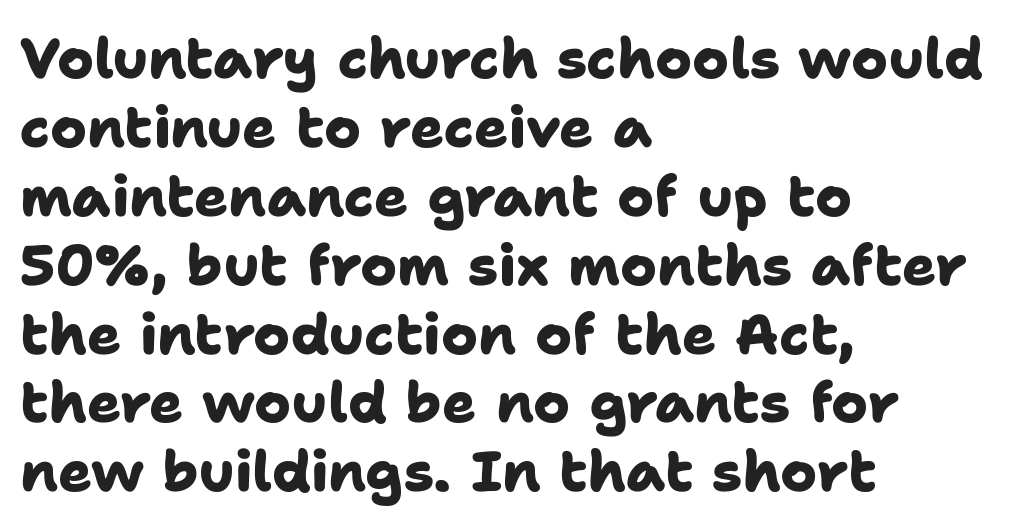
{"serif": "no", "bold": "yes", "weight": "heavy", "width": "normal", "stroke_contrast": "low", "x_height": "medium", "monospaced": "no", "underline": "no", "align": "left", "line_spacing_ratio": 1.23, "letter_spacing": "normal", "letter_spacing_em": 0.0, "glyph_px": 56}
